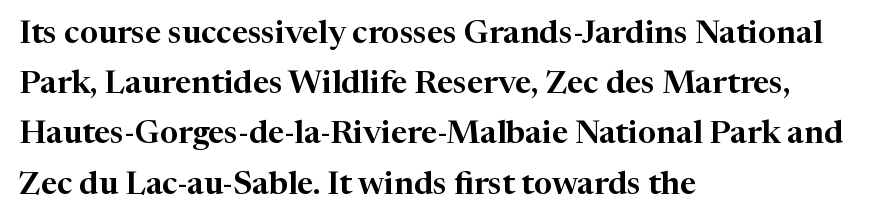
{"serif": "yes", "italic": "no", "width": "normal", "stroke_contrast": "high", "x_height": "medium", "monospaced": "no", "underline": "no", "align": "left", "line_spacing": "normal", "line_spacing_ratio": 1.57, "letter_spacing": "normal", "letter_spacing_em": 0.0, "glyph_px": 32}
